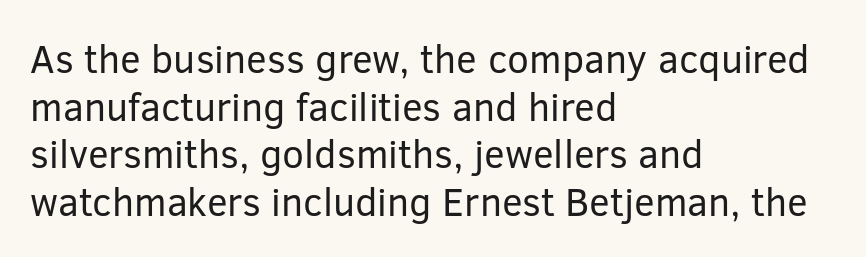
Q: Is the text bold? A: No.
Q: Is the text italic (slanted)? A: No, it is upright.
Q: Is the typeface a serif or a sans-serif typeface? A: Sans-serif.
Q: Is the text underlined? A: No.
Q: How is the paragraph aligned? A: Left-aligned.
Q: Is the spacing between letters normal or unusually wide? A: Normal.
Q: Width (condensed, normal, or wide)? A: Normal.
Q: Stroke contrast? A: Low.
Q: x-height? A: Medium.
Q: Monospaced? A: No.
